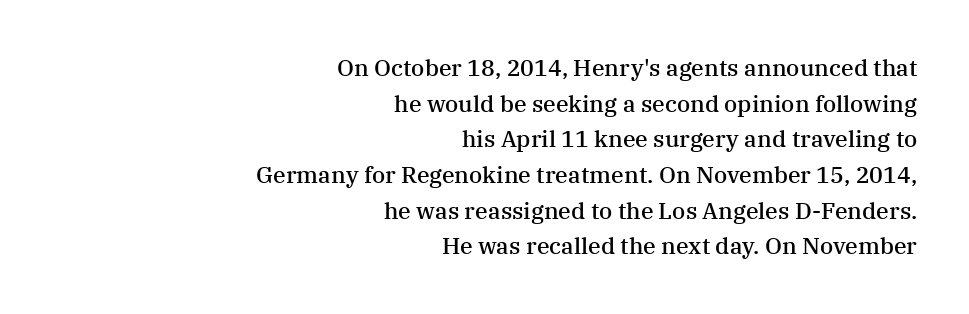
Line endings align vertically; line beginnings do not. The space beneath each line is pristine and unruled. Letter spacing: default. This sample uses an upright cut, with every glyph sitting square on the baseline.
